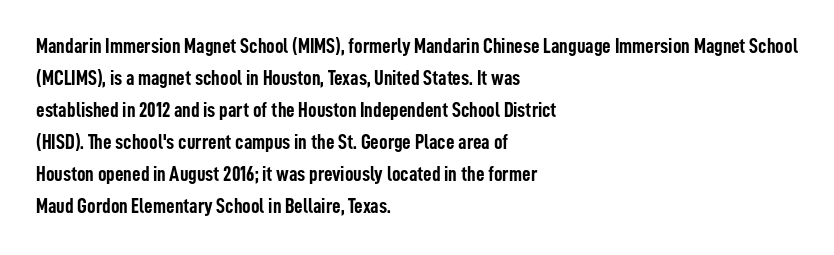
{"italic": "no", "bold": "yes", "underline": "no", "align": "left", "line_spacing": "normal", "line_spacing_ratio": 1.52, "letter_spacing": "normal", "letter_spacing_em": 0.0, "glyph_px": 21}
